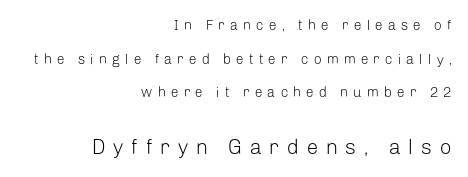
Q: Is the text bold? A: No.
Q: Is the text italic (slanted)? A: No, it is upright.
Q: Is the text underlined? A: No.
Q: How is the paragraph aligned? A: Right-aligned.
Q: Is the spacing between letters normal or unusually wide? A: Unusually wide.
Q: Is the spacing between lines tight, normal or loose? A: Loose.
Q: Which block of text is set in a larger size, the first (top) or the second (bottom)? A: The second (bottom) one.
